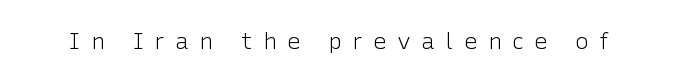
The specimen omits any rule beneath the text block's lines. The letters stand upright; this is a roman face. The cut favours lightness, reaching ordinary text weight at its darkest. The face used here is rendered with a markedly widened letterfit.
